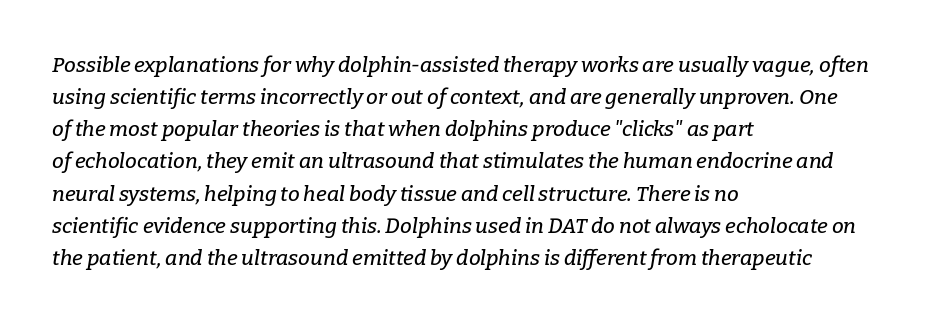
Q: Is the text italic (slanted)? A: Yes, it leans right by about 9 degrees.
Q: Is the text underlined? A: No.
Q: How is the paragraph aligned? A: Left-aligned.
Q: Is the spacing between letters normal or unusually wide? A: Normal.
Q: Is the spacing between lines tight, normal or loose? A: Normal.
